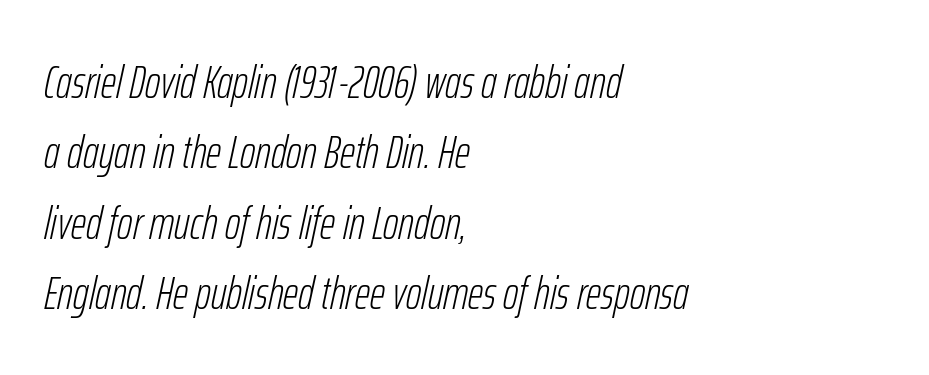
The text carries the slant typical of an italic or oblique font. The passage is arranged the way most books set body copy — flush left. Ink coverage per letter is moderate at most. This block has exactly the height ordinary leading produces.
